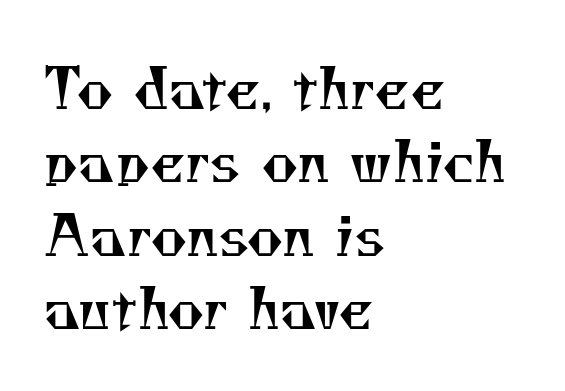
The image shows 56 px regular-weight serif type; set left-aligned, normal line spacing (1.31x), normal letter spacing, not underlined; medium stroke contrast and a small x-height.
